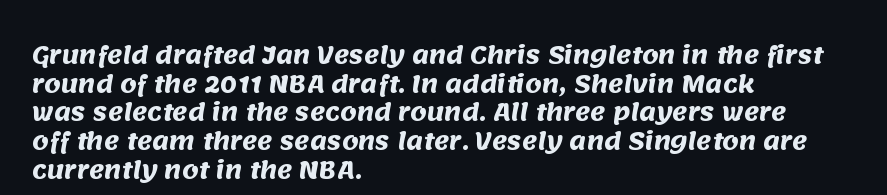
Q: Is the text bold? A: Yes.
Q: Is the text underlined? A: No.
Q: How is the paragraph aligned? A: Left-aligned.
Q: Is the spacing between letters normal or unusually wide? A: Normal.
Q: Is the spacing between lines tight, normal or loose? A: Normal.
